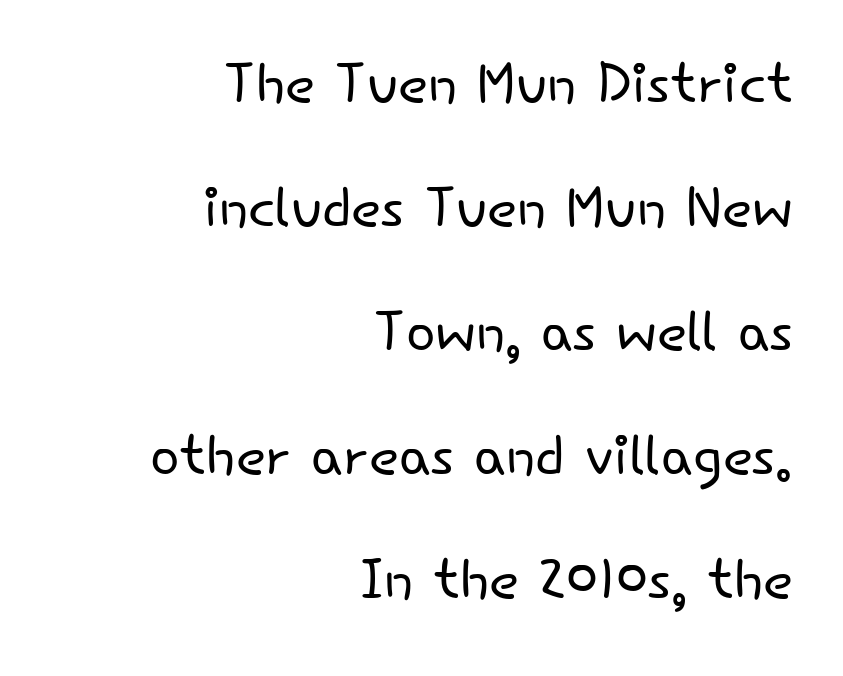
{"serif": "no", "italic": "no", "bold": "no", "weight": "light", "width": "normal", "stroke_contrast": "low", "x_height": "small", "monospaced": "no", "underline": "no", "align": "right", "line_spacing": "normal", "line_spacing_ratio": 1.59, "letter_spacing": "normal", "letter_spacing_em": 0.0, "glyph_px": 78}
